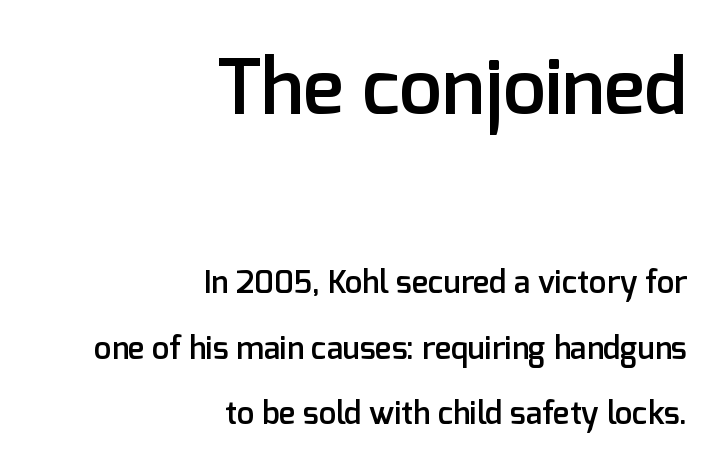
Letterform terminals end flat and unadorned throughout the passage. The glyphs have the mass of a demibold cut, below bold. The earlier block is typeset at a bigger size than the later block. These lines keep a tight, regular rhythm from letter to letter. Every row of glyphs terminates at an identical x-position on the right.
